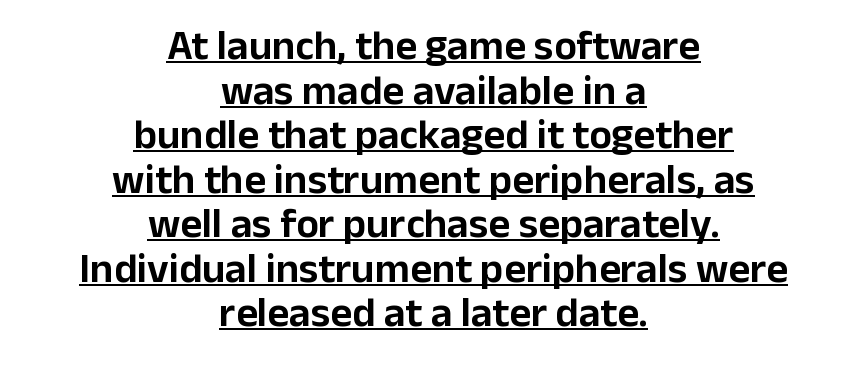
The image shows 42 px sans-serif type, upright; set centered, tight line spacing (1.06x), normal letter spacing, underlined; low stroke contrast and a medium x-height.
